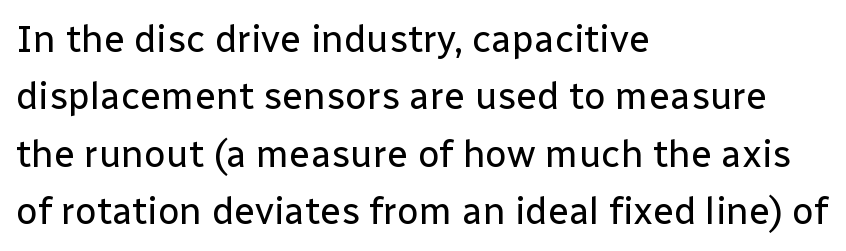
The image shows 38 px regular-weight sans-serif type, upright; set left-aligned, normal line spacing (1.51x), normal letter spacing, not underlined; low stroke contrast and a medium x-height.
